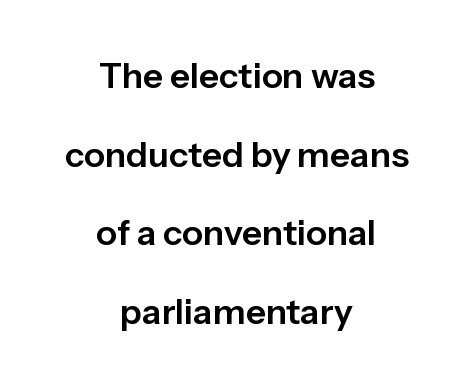
{"serif": "no", "italic": "no", "width": "normal", "stroke_contrast": "low", "x_height": "medium", "monospaced": "no", "underline": "no", "align": "center", "line_spacing": "loose", "line_spacing_ratio": 2.25, "letter_spacing": "normal", "letter_spacing_em": 0.0, "glyph_px": 35}
